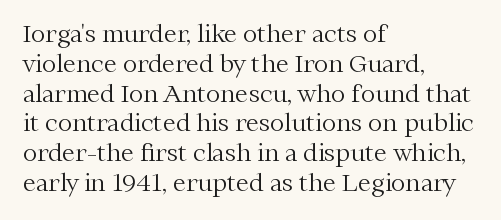
{"italic": "no", "bold": "no", "underline": "no", "align": "left", "line_spacing_ratio": 1.24, "letter_spacing": "normal", "letter_spacing_em": 0.0, "glyph_px": 24}
